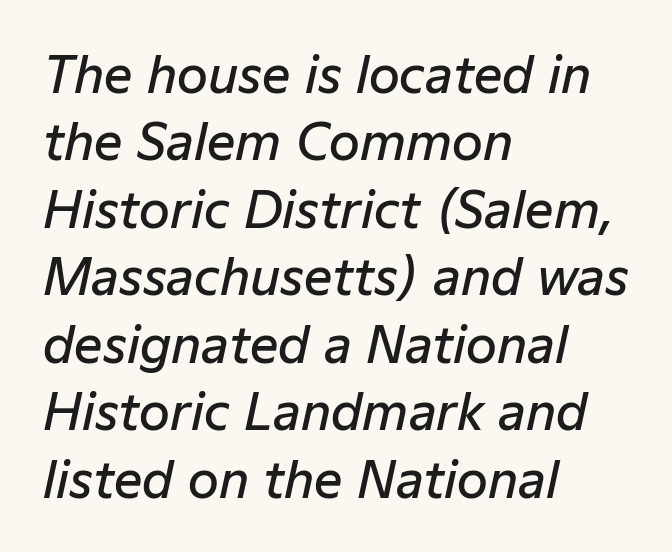
{"italic": "yes", "lean": "right", "slant_degrees": 12, "bold": "semi", "weight": "semibold", "width": "normal", "stroke_contrast": "low", "x_height": "medium", "monospaced": "no", "underline": "no", "align": "left", "line_spacing": "normal", "line_spacing_ratio": 1.35, "letter_spacing": "normal", "letter_spacing_em": 0.0, "glyph_px": 50}
